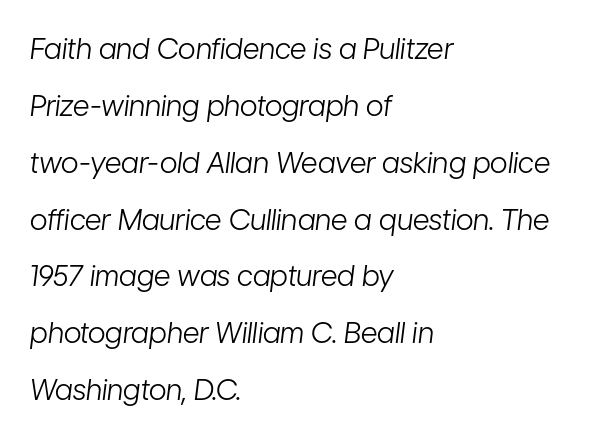
{"italic": "yes", "lean": "right", "slant_degrees": 7, "bold": "no", "weight": "light", "width": "condensed", "stroke_contrast": "low", "x_height": "medium", "monospaced": "no", "underline": "no", "align": "left", "line_spacing": "loose", "line_spacing_ratio": 1.96, "letter_spacing": "normal", "letter_spacing_em": 0.0, "glyph_px": 29}
